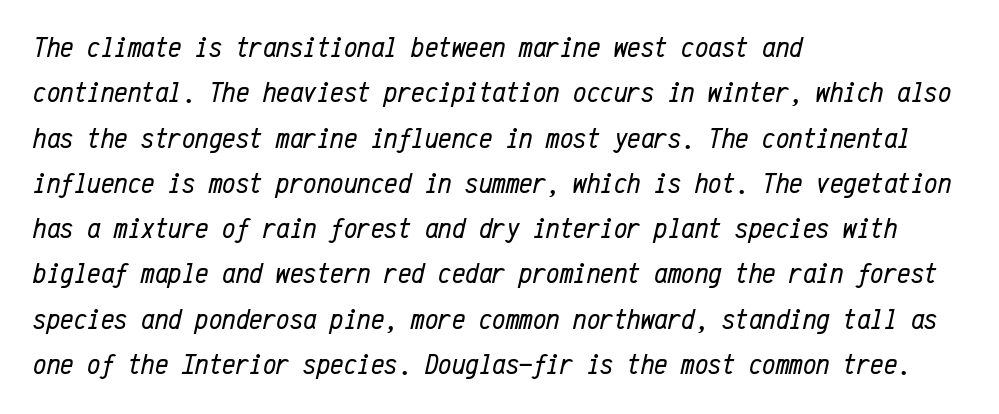
{"italic": "yes", "lean": "right", "slant_degrees": 12, "bold": "no", "weight": "regular", "width": "condensed", "stroke_contrast": "low", "x_height": "medium", "monospaced": "yes", "underline": "no", "align": "left", "line_spacing": "normal", "line_spacing_ratio": 1.51, "letter_spacing": "normal", "letter_spacing_em": 0.0, "glyph_px": 30}
